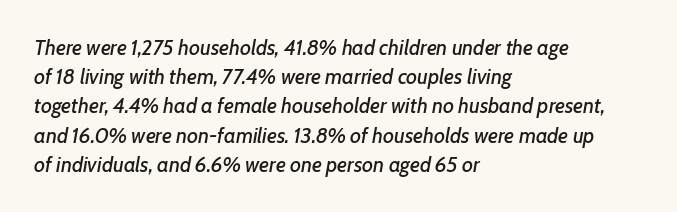
A bare baseline throughout the passage. Does the copy run flush right? No — it runs flush left. Is there much room between lines? A standard amount, neither cramped nor airy. Posture: slanted. Short note: letters normally spaced.
